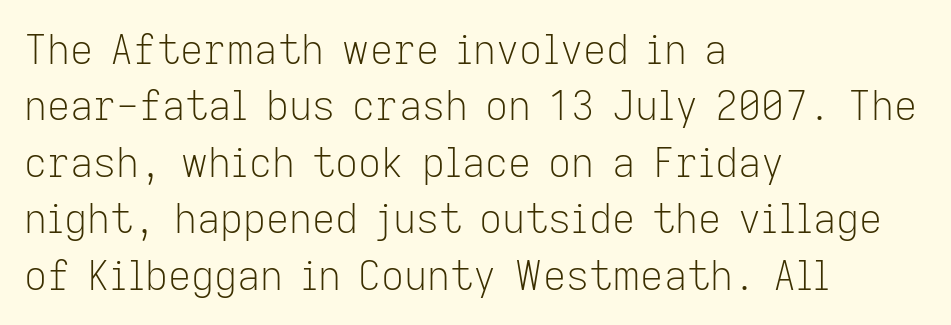
The image shows 40 px light sans-serif type, upright; set left-aligned, normal line spacing (1.41x), normal letter spacing, not underlined; low stroke contrast and a medium x-height.
